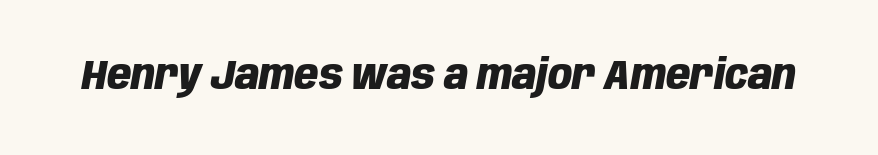
Only glyphs here, with clear space below each row. You could not count columns in this text — the font is proportionally spaced. These lines were composed using italics. Notice how thick the strokes are: this is what a full bold looks like. Standard letterfit; no display-style spreading of the glyphs.
